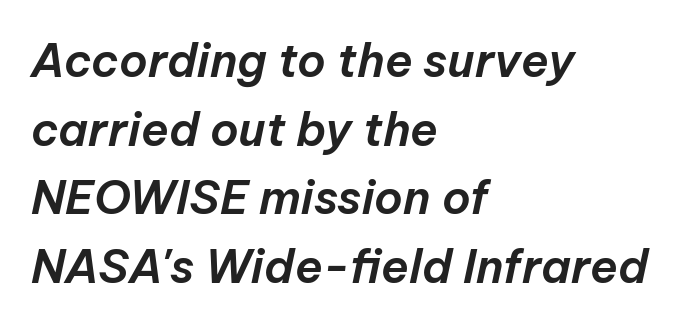
{"italic": "yes", "lean": "right", "slant_degrees": 12, "width": "normal", "stroke_contrast": "low", "x_height": "medium", "monospaced": "no", "underline": "no", "align": "left", "line_spacing": "normal", "line_spacing_ratio": 1.49, "letter_spacing": "normal", "letter_spacing_em": 0.0, "glyph_px": 46}
